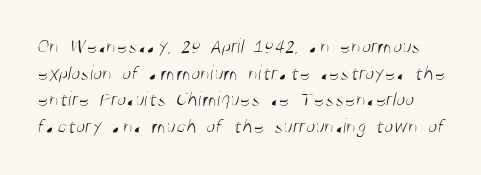
The leading is moderate, giving the passage an even texture. On a weight scale, this lands at 450 or below. What stands out about the letter spacing? Nothing — it is the standard amount. The passage shown is not underscored anywhere.
